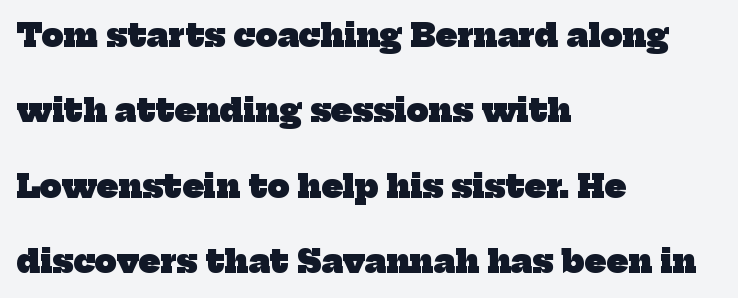
{"serif": "yes", "bold": "yes", "weight": "heavy", "width": "normal", "stroke_contrast": "low", "x_height": "medium", "monospaced": "no", "underline": "no", "align": "left", "line_spacing": "loose", "line_spacing_ratio": 2.43, "letter_spacing": "normal", "letter_spacing_em": 0.0, "glyph_px": 31}
